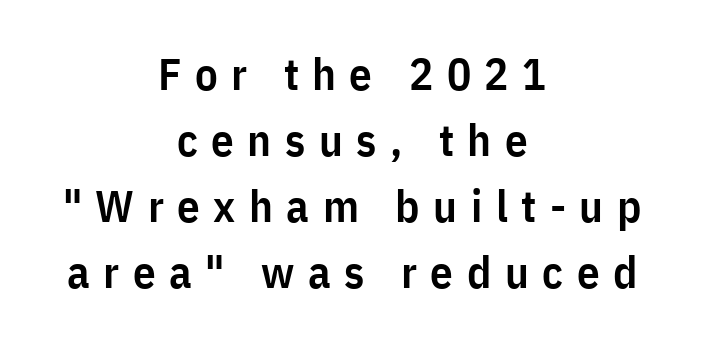
Character widths vary here, with narrow letters taking less room than wide ones. If you folded the block vertically in half, each line would mirror itself in length. The line texture is sparse and dotted thanks to wide tracking. Every letter is mildly thick-stroked: semibold rather than bold. Horizontal bands of white between lines are of average thickness.
